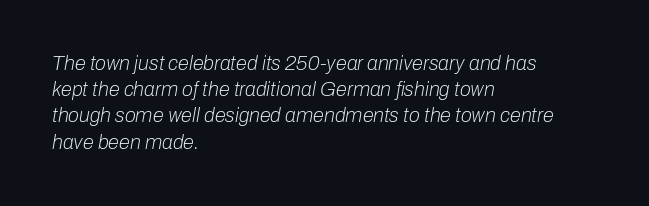
The words here are not underlined. The face used here has a pronounced slope to its letters. The font is comparable to plain body text, perhaps lighter. Short note: letters normally spaced. If you drew a ruler down the left edge, every line would touch it. Is there much room between lines? A standard amount, neither cramped nor airy.
